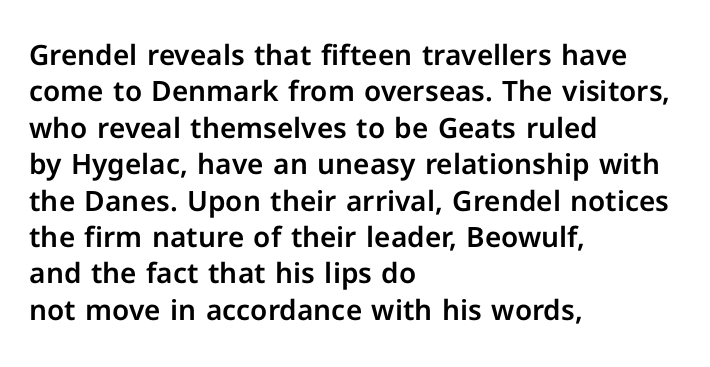
The image shows 28 px sans-serif type, upright; set left-aligned, normal line spacing (1.3x), normal letter spacing, not underlined; low stroke contrast and a medium x-height.
